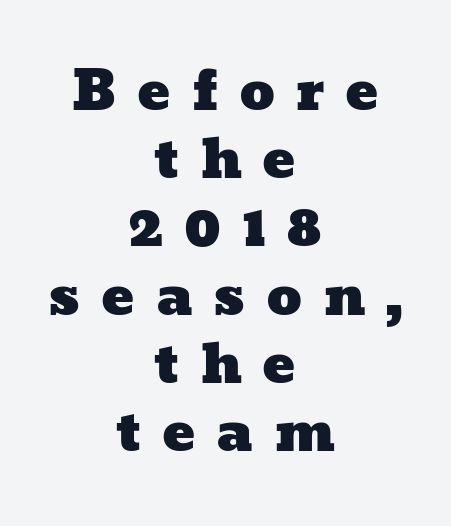
The image shows 55 px wide type; set centered, line spacing 1.24x, unusually wide letter spacing (+0.37 em), not underlined; low stroke contrast and a medium x-height.
